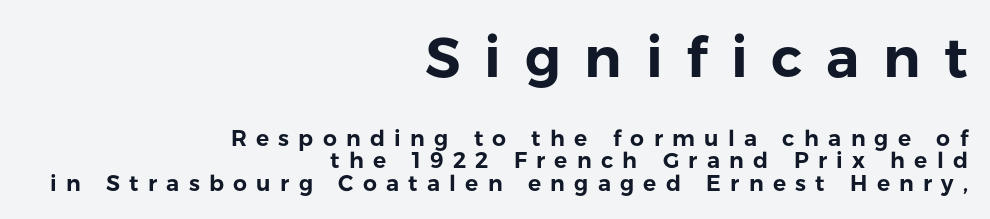
A typesetter would call this heavily tracked-out type. Summary of vertical rhythm: compact, with narrow interline spacing. Of the two passages, the one on top uses the larger point size. Posture: upright roman.
